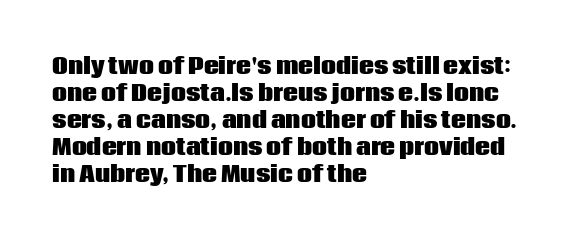
The space directly below the letters is spotless. In terms of leading, this rendering sits right in the middle. Notice how the stems are strictly vertical — no italics here. Honestly, the letter spacing is just normal — you wouldn't notice it. Typesetter's note: full bold, strokes at maximum text heaviness.
